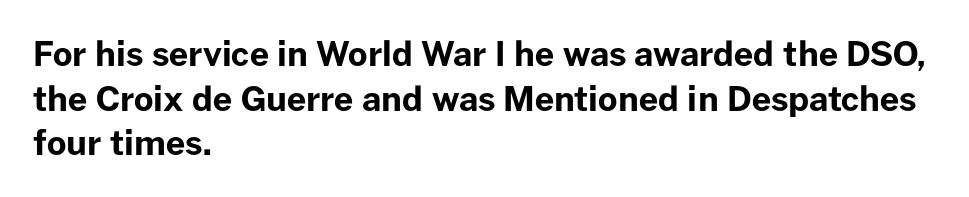
Q: Is the text bold? A: Yes.
Q: Is the text italic (slanted)? A: No, it is upright.
Q: Is the typeface a serif or a sans-serif typeface? A: Sans-serif.
Q: Is the text underlined? A: No.
Q: How is the paragraph aligned? A: Left-aligned.
Q: Is the spacing between letters normal or unusually wide? A: Normal.
Q: Is the spacing between lines tight, normal or loose? A: Normal.
Q: Width (condensed, normal, or wide)? A: Normal.
Q: Stroke contrast? A: Low.
Q: x-height? A: Medium.
Q: Monospaced? A: No.
